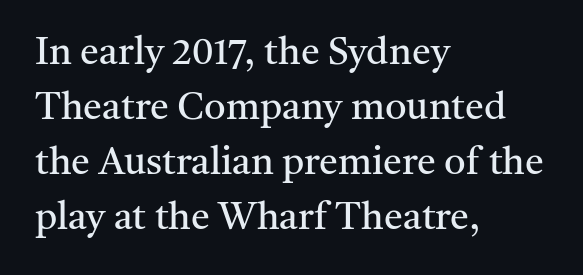
The image shows 38 px regular-weight serif type, upright; set left-aligned, normal line spacing (1.45x), normal letter spacing, not underlined; medium stroke contrast and a medium x-height.
